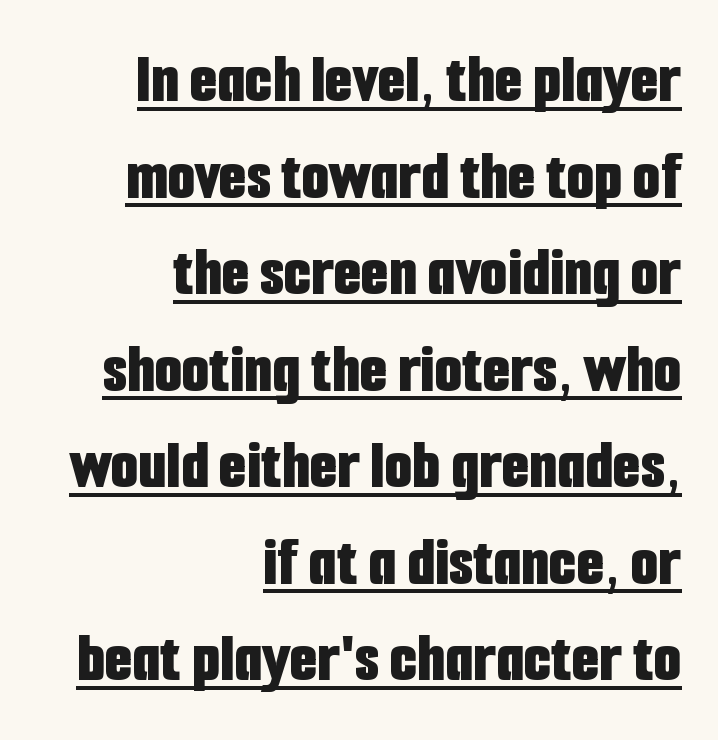
The image shows 71 px bold, condensed sans-serif type, upright; set right-aligned, normal line spacing (1.36x), normal letter spacing, underlined; low stroke contrast and a medium x-height.
